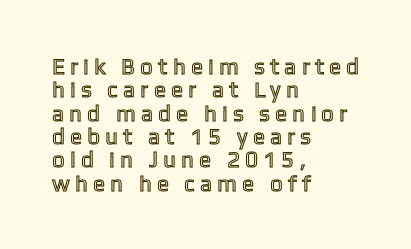
The image shows 22 px text type, upright; set left-aligned, tight line spacing (1.06x), unusually wide letter spacing (+0.32 em), not underlined.
